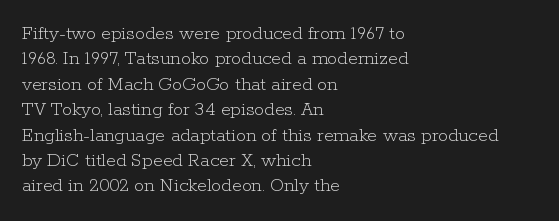
{"italic": "no", "bold": "no", "underline": "no", "align": "left", "line_spacing": "normal", "line_spacing_ratio": 1.27, "letter_spacing": "normal", "letter_spacing_em": 0.0, "glyph_px": 20}
